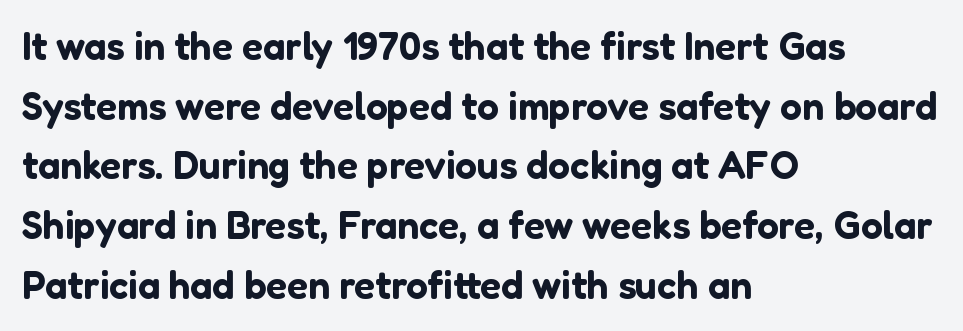
The image shows 39 px sans-serif type, upright; set left-aligned, normal line spacing (1.53x), normal letter spacing, not underlined; low stroke contrast and a medium x-height.
